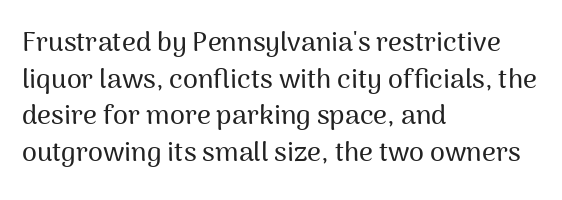
The image shows 27 px text type, upright; set left-aligned, normal line spacing (1.36x), normal letter spacing, not underlined.
